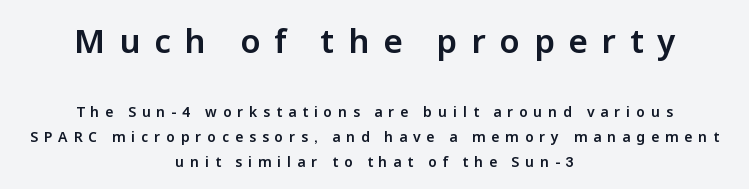
{"serif": "no", "italic": "no", "width": "normal", "stroke_contrast": "low", "x_height": "medium", "monospaced": "no", "underline": "no", "align": "center", "line_spacing_ratio": 1.78, "letter_spacing": "wide", "letter_spacing_em": 0.42, "larger_block": "first", "size_ratio": 2.36, "glyph_px": 33}
